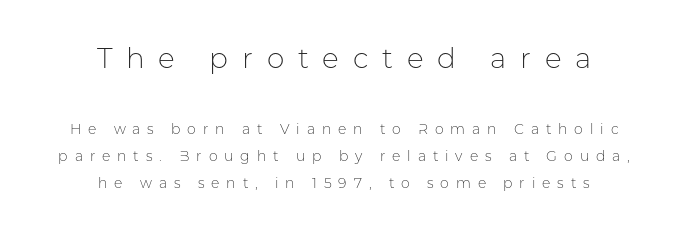
{"serif": "no", "italic": "no", "bold": "no", "weight": "light", "width": "normal", "stroke_contrast": "low", "x_height": "medium", "monospaced": "no", "underline": "no", "align": "center", "line_spacing": "loose", "line_spacing_ratio": 1.92, "letter_spacing": "wide", "letter_spacing_em": 0.49, "larger_block": "first", "size_ratio": 2.0, "glyph_px": 28}
